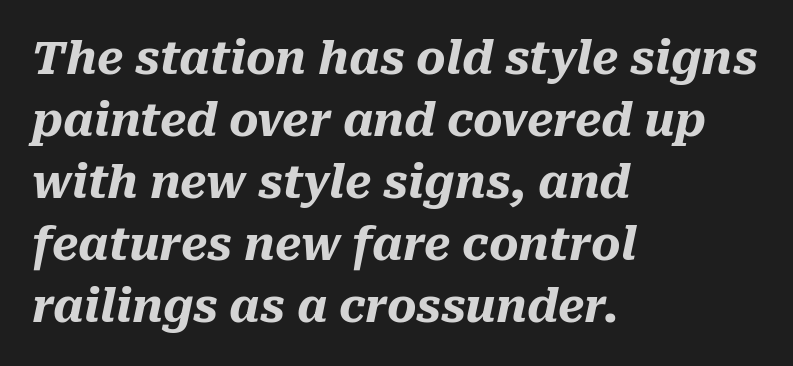
{"italic": "yes", "lean": "right", "slant_degrees": 10, "bold": "yes", "weight": "heavy", "width": "normal", "stroke_contrast": "medium", "x_height": "medium", "monospaced": "no", "underline": "no", "align": "left", "line_spacing": "normal", "line_spacing_ratio": 1.38, "letter_spacing": "normal", "letter_spacing_em": 0.0, "glyph_px": 45}
